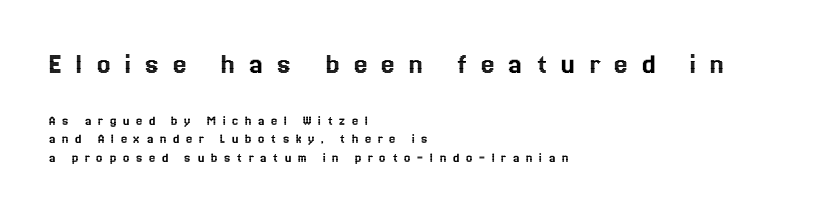
The image shows 30 px text type, upright; set left-aligned, normal line spacing (1.32x), unusually wide letter spacing (+0.47 em), not underlined; the first (top) block is 2.14x larger; a medium x-height.
